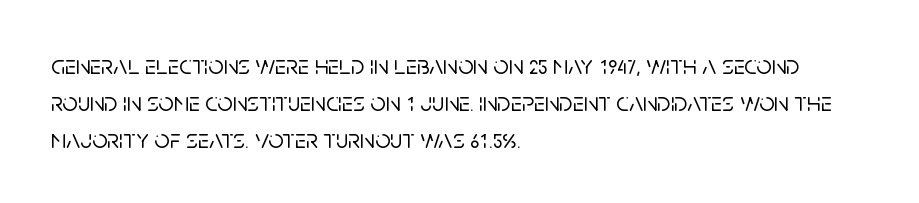
Q: Is the text italic (slanted)? A: No, it is upright.
Q: Is the text underlined? A: No.
Q: How is the paragraph aligned? A: Left-aligned.
Q: Is the spacing between letters normal or unusually wide? A: Normal.
Q: Is the spacing between lines tight, normal or loose? A: Normal.
